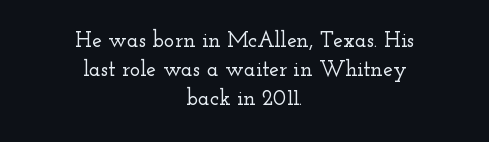
In CSS terms this would be text-align: center. Is the letter spacing exaggerated? No — it looks like the ordinary default. Unmarked baselines from the first word to the last. Whoever set this chose a conventional vertical rhythm. Nope, not italic — everything's standing straight.
